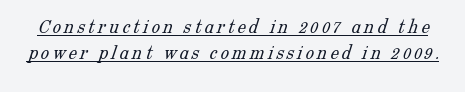
The image shows 21 px text type; set normal line spacing (1.25x), underlined.
